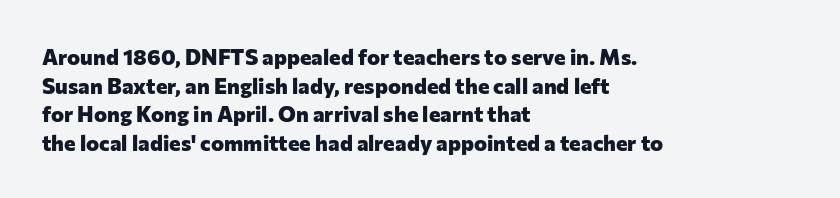
Q: Is the text bold? A: Yes.
Q: Is the text italic (slanted)? A: No, it is upright.
Q: Is the text underlined? A: No.
Q: How is the paragraph aligned? A: Left-aligned.
Q: Is the spacing between letters normal or unusually wide? A: Normal.
Q: Is the spacing between lines tight, normal or loose? A: Normal.
